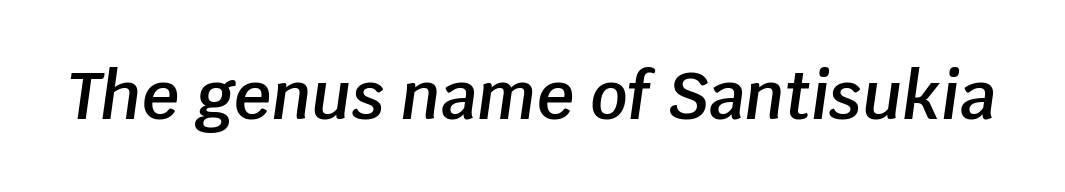
Q: Is the text bold? A: Semi-bold.
Q: Is the text italic (slanted)? A: Yes, it leans right by about 8 degrees.
Q: Is the text underlined? A: No.
Q: Is the spacing between letters normal or unusually wide? A: Normal.
Q: Width (condensed, normal, or wide)? A: Normal.
Q: Stroke contrast? A: Low.
Q: x-height? A: Large.
Q: Monospaced? A: No.
